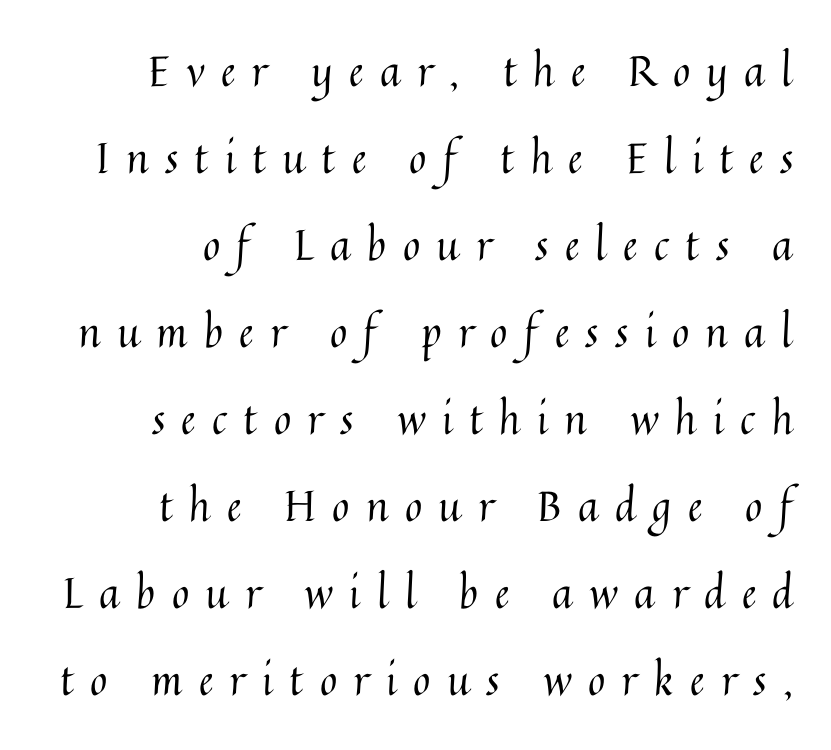
The image shows 42 px regular-weight type; set right-aligned, loose line spacing (2.07x), unusually wide letter spacing (+0.39 em), not underlined; medium stroke contrast and a medium x-height.
